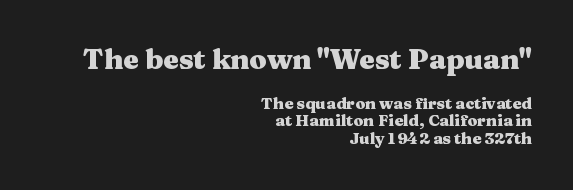
Q: Is the text bold? A: Yes.
Q: Is the text italic (slanted)? A: No, it is upright.
Q: Is the typeface a serif or a sans-serif typeface? A: Serif.
Q: Is the text underlined? A: No.
Q: How is the paragraph aligned? A: Right-aligned.
Q: Is the spacing between letters normal or unusually wide? A: Normal.
Q: Is the spacing between lines tight, normal or loose? A: Tight.
Q: Which block of text is set in a larger size, the first (top) or the second (bottom)? A: The first (top) one.
Q: Width (condensed, normal, or wide)? A: Wide.
Q: Stroke contrast? A: Medium.
Q: x-height? A: Medium.
Q: Monospaced? A: No.
